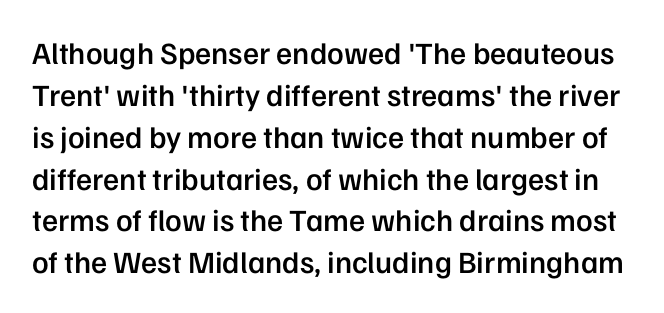
Q: Is the text bold? A: Semi-bold.
Q: Is the text italic (slanted)? A: No, it is upright.
Q: Is the typeface a serif or a sans-serif typeface? A: Sans-serif.
Q: Is the text underlined? A: No.
Q: Is the spacing between letters normal or unusually wide? A: Normal.
Q: Is the spacing between lines tight, normal or loose? A: Normal.
Q: Width (condensed, normal, or wide)? A: Normal.
Q: Stroke contrast? A: Low.
Q: x-height? A: Medium.
Q: Monospaced? A: No.
